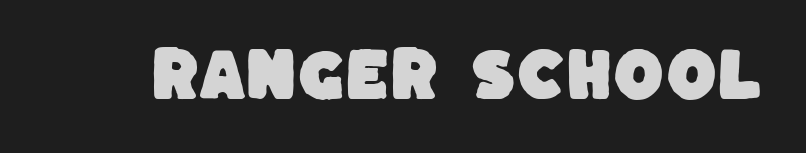
What stands out about the letter spacing? Nothing — it is the standard amount. Think of a printed novel: that variable character pitch is what you see here. Rule under the text: the space is simply empty. These lines are composed in type without serifs.
